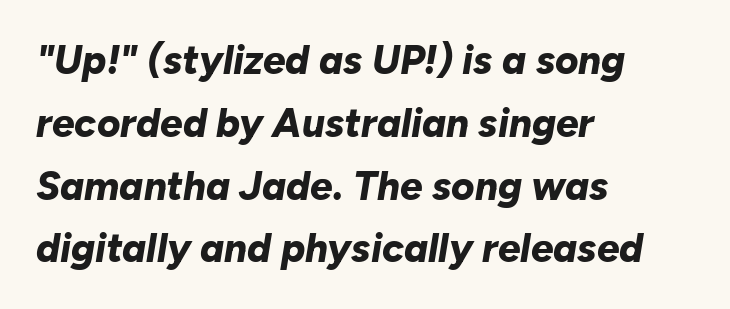
The image shows 40 px bold type, italic (leaning right); set left-aligned, normal line spacing (1.57x), normal letter spacing, not underlined; low stroke contrast and a medium x-height.
